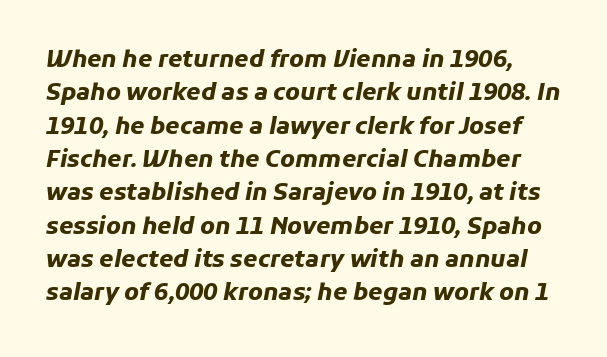
Q: Is the text bold? A: Yes.
Q: Is the text italic (slanted)? A: Yes, it leans right by about 11 degrees.
Q: Is the text underlined? A: No.
Q: Is the spacing between letters normal or unusually wide? A: Normal.
Q: Is the spacing between lines tight, normal or loose? A: Normal.
